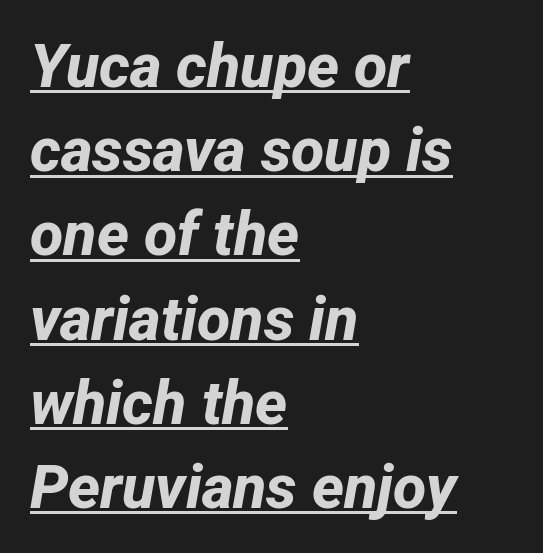
Compared with undecorated copy, this sample adds a rule below the words. Do the characters align in a grid? No, the font is proportional. Summary of vertical rhythm: regular, with standard interline spacing. Tracking here is standard; glyphs follow each other at the usual distance. The glyphs have the mass of a bold cut.
